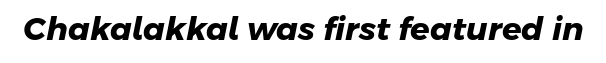
Decoration check: the copy has no underline. Note the varied advance widths — an 'i' is clearly narrower than an 'm'. Does the type have serifs? No, each stem ends abruptly. Observe the ordinary spacing: letters are neighbours, not strangers.
